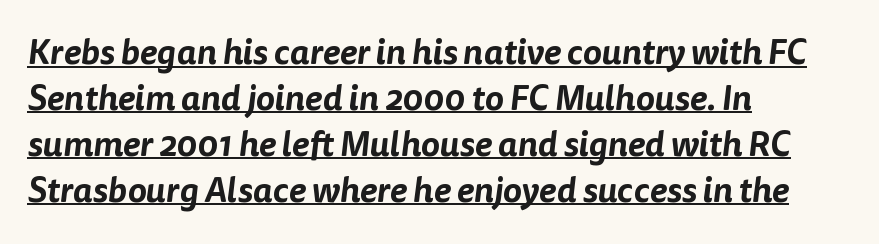
The vertical gap from one line to the next is medium. Looks like regular typesetting: each glyph gets only the width it needs. Are there feet on the stems? There aren't — it's a sans. The paragraph shown leans on its left margin. The string is rendered with underlining switched on. What stands out about the letter spacing? Nothing — it is the standard amount.
